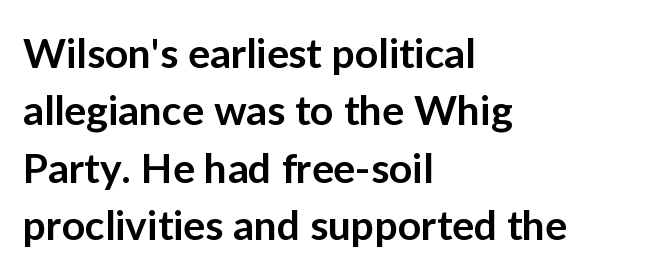
The image shows 41 px semibold sans-serif type, upright; set left-aligned, normal line spacing (1.4x), normal letter spacing, not underlined; low stroke contrast and a medium x-height.
